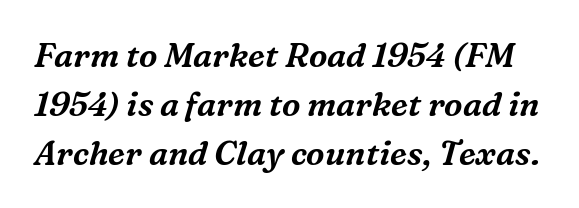
Q: Is the text italic (slanted)? A: Yes, it leans right by about 16 degrees.
Q: Is the typeface a serif or a sans-serif typeface? A: Serif.
Q: Is the text underlined? A: No.
Q: Is the spacing between letters normal or unusually wide? A: Normal.
Q: Is the spacing between lines tight, normal or loose? A: Normal.
Q: Width (condensed, normal, or wide)? A: Normal.
Q: Stroke contrast? A: Medium.
Q: x-height? A: Medium.
Q: Monospaced? A: No.
